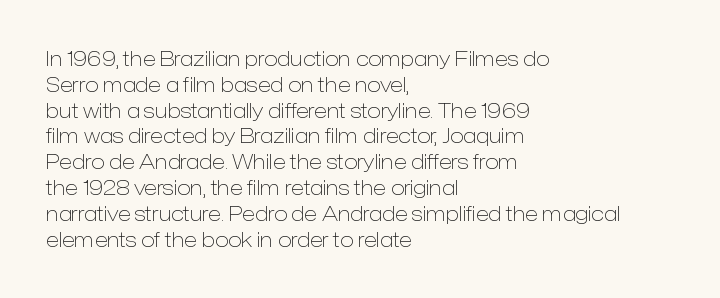
Q: Is the text bold? A: No.
Q: Is the text italic (slanted)? A: No, it is upright.
Q: Is the text underlined? A: No.
Q: How is the paragraph aligned? A: Left-aligned.
Q: Is the spacing between letters normal or unusually wide? A: Normal.
Q: Is the spacing between lines tight, normal or loose? A: Normal.
